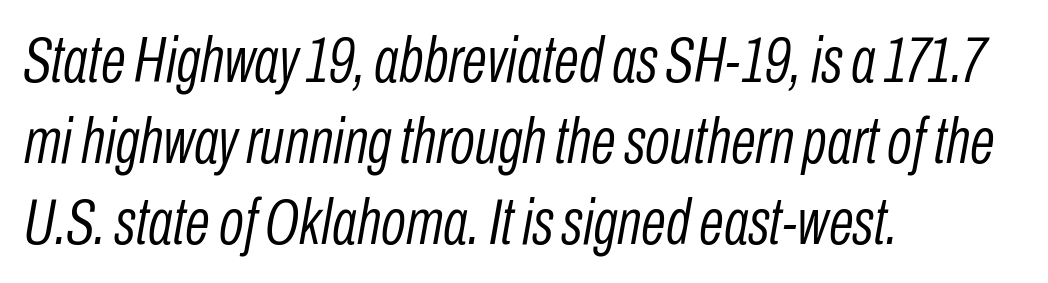
The image shows 65 px light, condensed type, italic (leaning right); set left-aligned, normal line spacing (1.25x), normal letter spacing, not underlined; low stroke contrast and a medium x-height.
